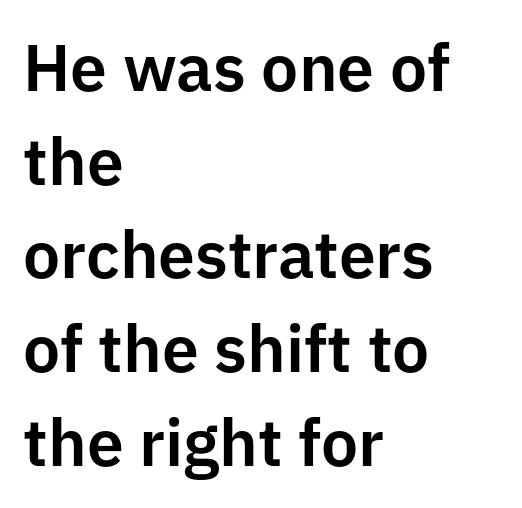
{"serif": "no", "italic": "no", "width": "normal", "stroke_contrast": "low", "x_height": "medium", "monospaced": "no", "underline": "no", "align": "left", "line_spacing": "normal", "line_spacing_ratio": 1.42, "letter_spacing": "normal", "letter_spacing_em": 0.0, "glyph_px": 66}
